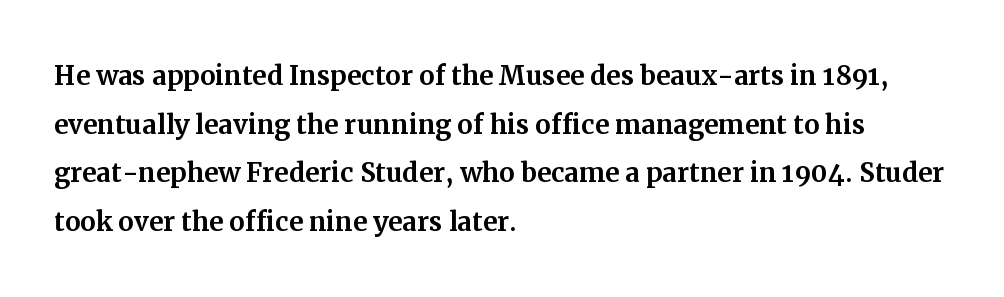
The image shows 35 px serif type, upright; set left-aligned, normal line spacing (1.39x), normal letter spacing, not underlined; medium stroke contrast and a medium x-height.
